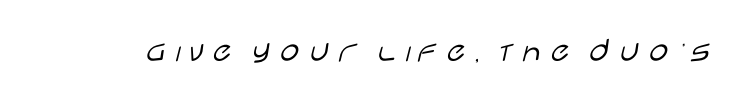
The image shows 35 px light, wide sans-serif type; set not underlined; low stroke contrast and a large x-height.
